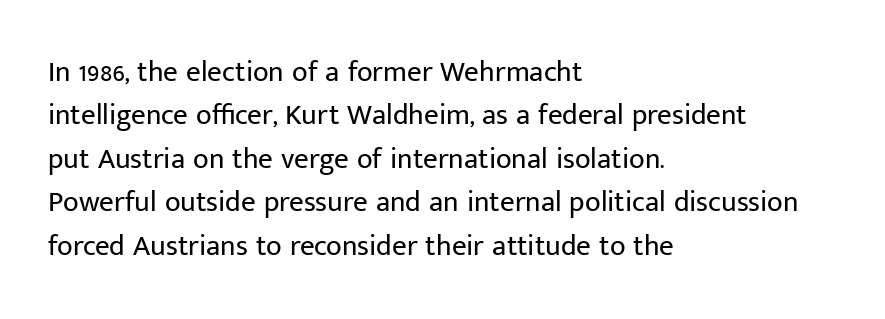
Descender tails drop into unmarked territory. This sample uses an upright cut, with every glyph sitting square on the baseline. These lines keep a tight, regular rhythm from letter to letter. Left-aligned paragraph, ragged on the right. These glyphs show unthickened strokes, regular width or finer. Check where the strokes stop: nothing finishes them off — pure sans.
